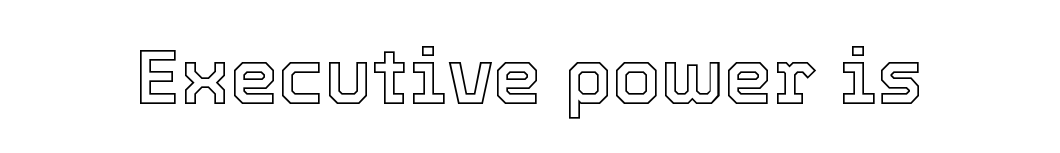
{"italic": "no", "width": "normal", "x_height": "medium", "monospaced": "no", "underline": "no", "letter_spacing": "normal", "letter_spacing_em": 0.0, "glyph_px": 78}
